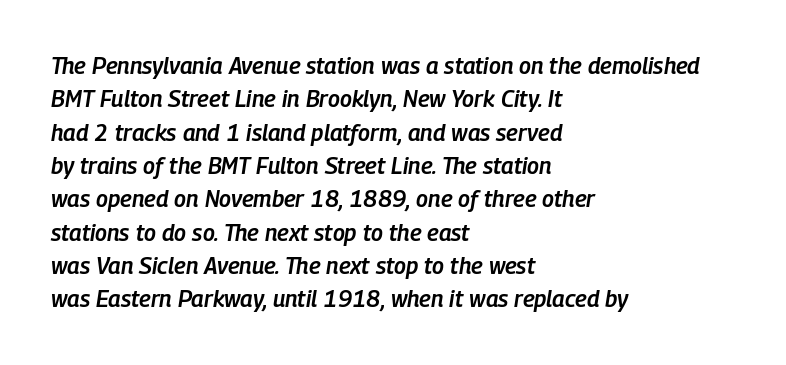
The image shows 23 px text type, italic (leaning right); set left-aligned, normal line spacing (1.45x), normal letter spacing, not underlined.
